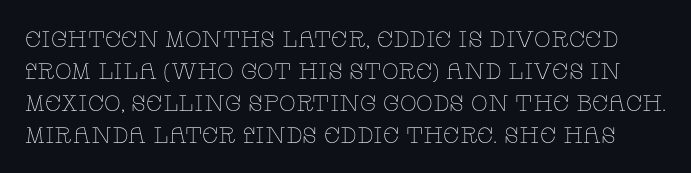
{"italic": "no", "bold": "no", "underline": "no", "line_spacing": "normal", "line_spacing_ratio": 1.45, "letter_spacing": "normal", "letter_spacing_em": 0.0, "glyph_px": 22}
